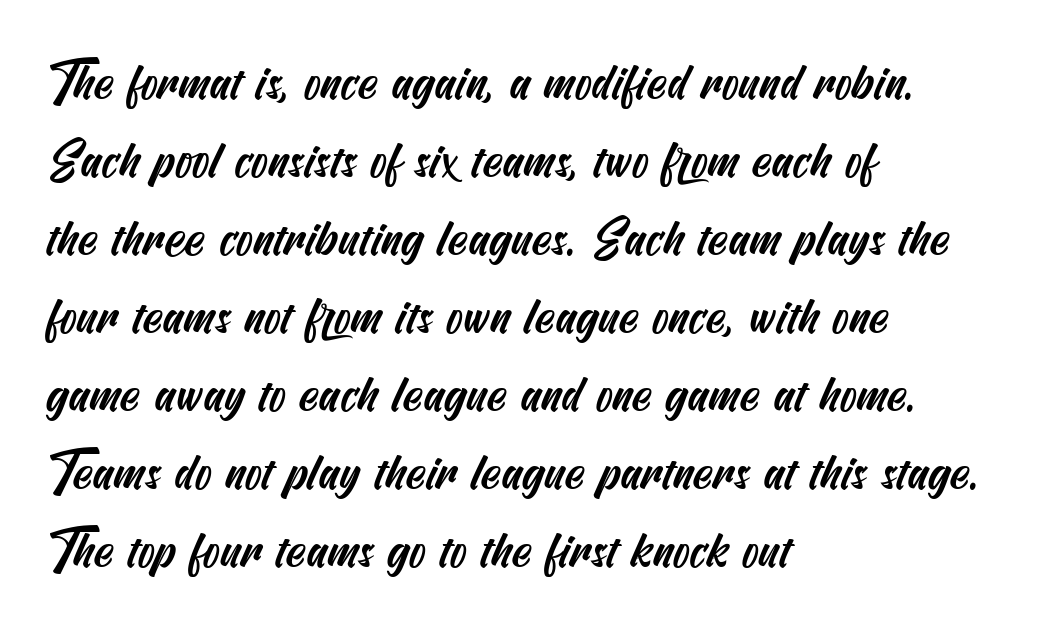
Q: Is the typeface a serif or a sans-serif typeface? A: Sans-serif.
Q: Is the text underlined? A: No.
Q: How is the paragraph aligned? A: Left-aligned.
Q: Is the spacing between letters normal or unusually wide? A: Normal.
Q: Is the spacing between lines tight, normal or loose? A: Normal.
Q: Width (condensed, normal, or wide)? A: Condensed.
Q: Stroke contrast? A: Medium.
Q: x-height? A: Small.
